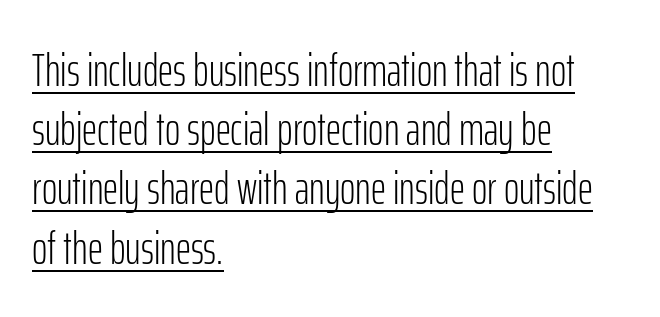
{"serif": "no", "italic": "no", "bold": "no", "weight": "light", "width": "condensed", "stroke_contrast": "low", "x_height": "medium", "monospaced": "no", "underline": "yes", "align": "left", "line_spacing": "normal", "line_spacing_ratio": 1.26, "letter_spacing": "normal", "letter_spacing_em": 0.0, "glyph_px": 47}
